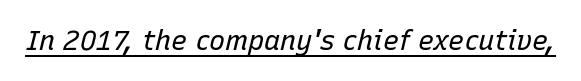
Q: Is the text bold? A: No.
Q: Is the text italic (slanted)? A: Yes, it leans right by about 15 degrees.
Q: Is the text underlined? A: Yes.
Q: Is the spacing between letters normal or unusually wide? A: Normal.
